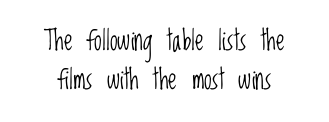
The image shows 28 px light, condensed sans-serif type, upright; set centered, normal line spacing (1.38x), normal letter spacing, not underlined; low stroke contrast and a large x-height.
